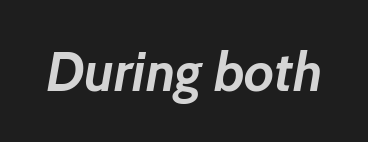
{"italic": "yes", "lean": "right", "slant_degrees": 7, "bold": "yes", "weight": "semibold", "width": "normal", "stroke_contrast": "low", "x_height": "medium", "monospaced": "no", "underline": "no", "letter_spacing": "normal", "letter_spacing_em": 0.0, "glyph_px": 55}
